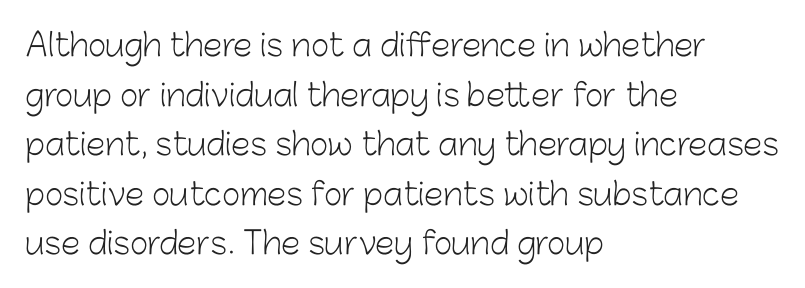
Q: Is the text bold? A: No.
Q: Is the text italic (slanted)? A: No, it is upright.
Q: Is the typeface a serif or a sans-serif typeface? A: Sans-serif.
Q: Is the text underlined? A: No.
Q: How is the paragraph aligned? A: Left-aligned.
Q: Is the spacing between letters normal or unusually wide? A: Normal.
Q: Is the spacing between lines tight, normal or loose? A: Normal.
Q: Width (condensed, normal, or wide)? A: Normal.
Q: Stroke contrast? A: Low.
Q: x-height? A: Medium.
Q: Monospaced? A: No.
